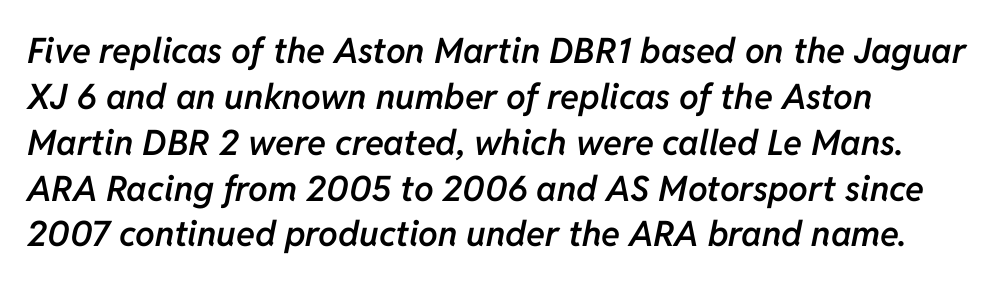
The image shows 35 px semibold type, italic (leaning right); set left-aligned, normal line spacing (1.31x), normal letter spacing, not underlined; low stroke contrast and a medium x-height.
